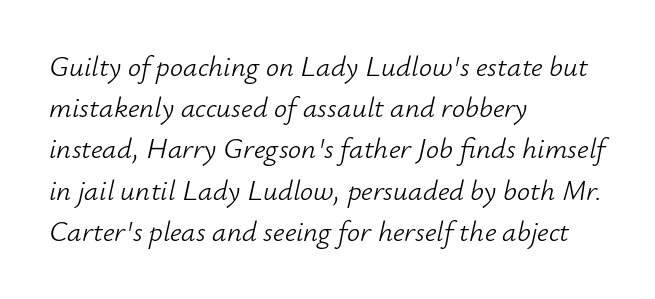
Each letter keeps its own natural width here, so spacing adapts to shape. Evenly set lines give the paragraph a standard silhouette. The typesetter chose a ragged-right arrangement here. In terms of posture, this sample is oblique.
